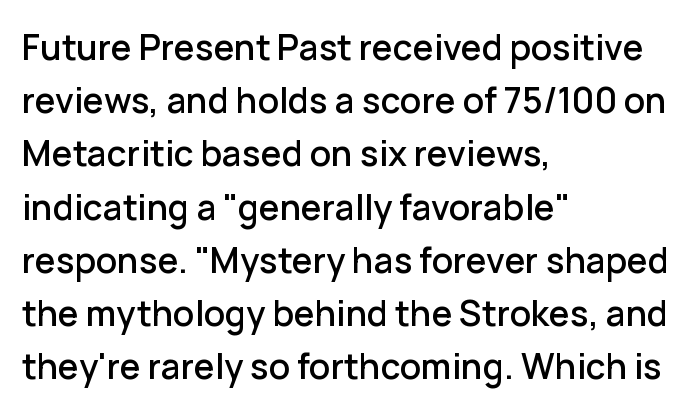
The image shows 35 px sans-serif type, upright; set left-aligned, normal line spacing (1.52x), normal letter spacing, not underlined; low stroke contrast and a medium x-height.
